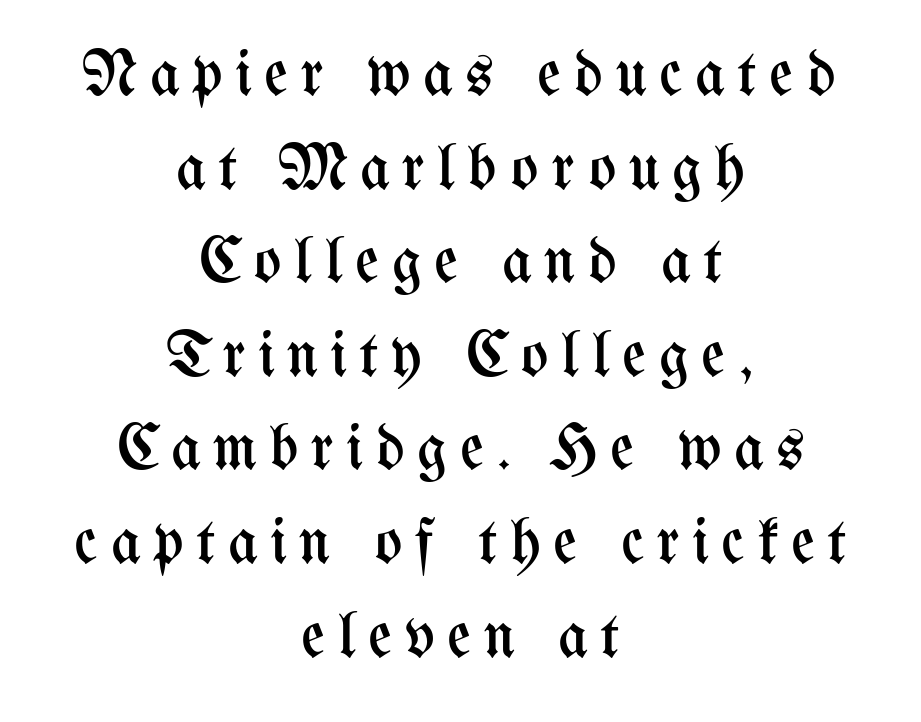
Q: Is the text bold? A: No.
Q: Is the text italic (slanted)? A: No, it is upright.
Q: Is the text underlined? A: No.
Q: How is the paragraph aligned? A: Centered.
Q: Is the spacing between lines tight, normal or loose? A: Normal.
Q: Width (condensed, normal, or wide)? A: Condensed.
Q: Stroke contrast? A: Medium.
Q: x-height? A: Medium.
Q: Monospaced? A: No.
